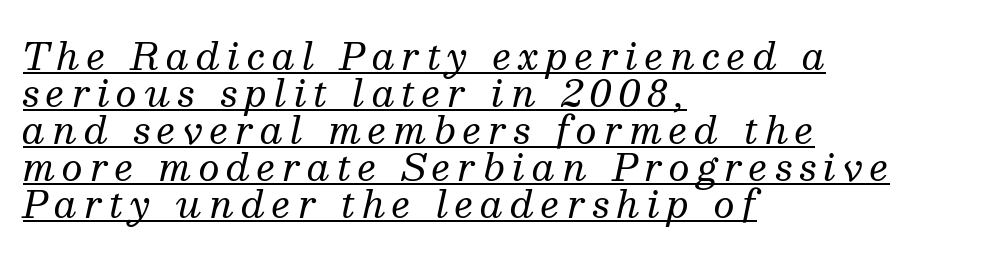
The image shows 37 px regular-weight serif type, italic (leaning right); set left-aligned, tight line spacing (1.0x), underlined; medium stroke contrast and a medium x-height.
